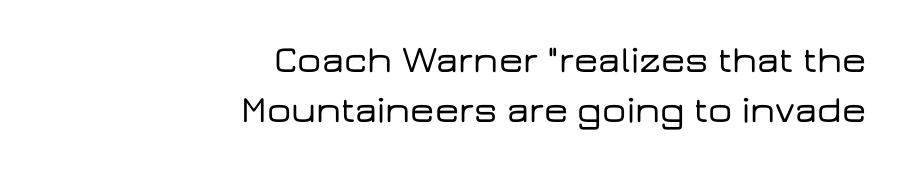
Notice how descenders clear the ascenders below comfortably — that's standard leading. Unlike italic type, these characters show no tilt at all. This sample uses a sans-serif face. The compositor pushed each line to the right boundary. Think of a printed novel: that variable character pitch is what you see here. The space directly below the letters is spotless.
